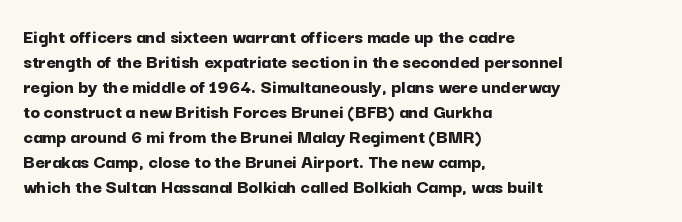
The image shows 20 px bold type, upright; set left-aligned, normal line spacing (1.25x), normal letter spacing, not underlined.
